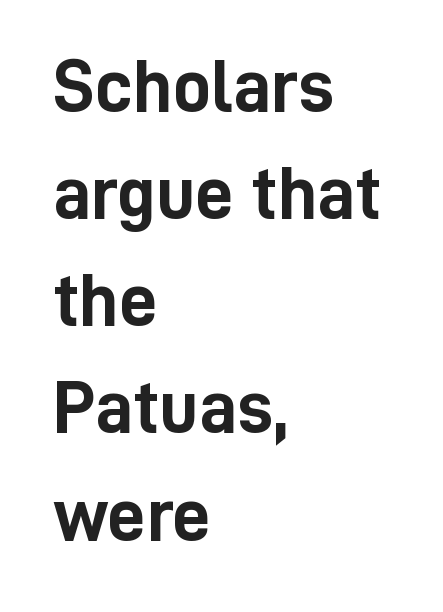
Q: Is the text bold? A: Yes.
Q: Is the text italic (slanted)? A: No, it is upright.
Q: Is the typeface a serif or a sans-serif typeface? A: Sans-serif.
Q: Is the text underlined? A: No.
Q: How is the paragraph aligned? A: Left-aligned.
Q: Is the spacing between letters normal or unusually wide? A: Normal.
Q: Is the spacing between lines tight, normal or loose? A: Normal.
Q: Width (condensed, normal, or wide)? A: Condensed.
Q: Stroke contrast? A: Low.
Q: x-height? A: Medium.
Q: Monospaced? A: No.
